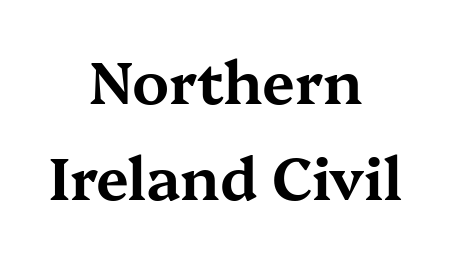
{"serif": "yes", "italic": "no", "width": "wide", "stroke_contrast": "medium", "x_height": "medium", "monospaced": "no", "underline": "no", "align": "center", "line_spacing": "normal", "line_spacing_ratio": 1.63, "letter_spacing": "normal", "letter_spacing_em": 0.0, "glyph_px": 59}
